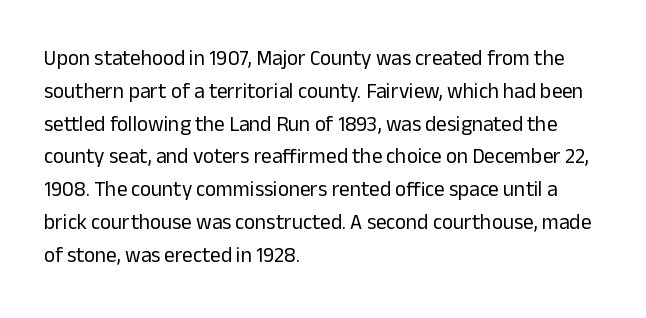
Q: Is the text bold? A: No.
Q: Is the text italic (slanted)? A: No, it is upright.
Q: Is the text underlined? A: No.
Q: How is the paragraph aligned? A: Left-aligned.
Q: Is the spacing between letters normal or unusually wide? A: Normal.
Q: Is the spacing between lines tight, normal or loose? A: Normal.
